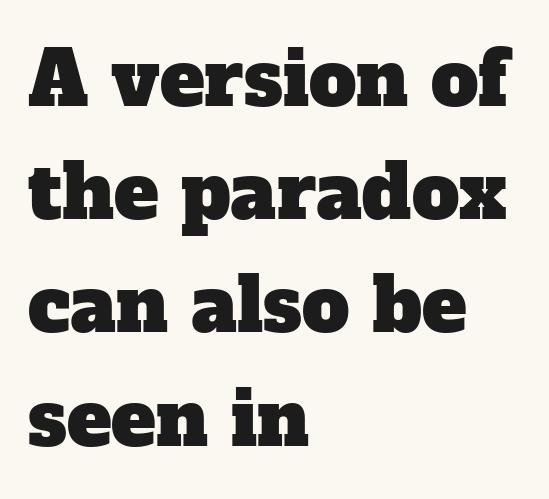
This is serif lettering, the kind often seen in printed books. Varying glyph widths throughout — classic text-font behaviour. Line spacing here is normal. Notice how the passage keeps a crisp vertical edge on the left only. This rendering leaves character spacing at its baseline value. Decoration check: the copy has no underline.
